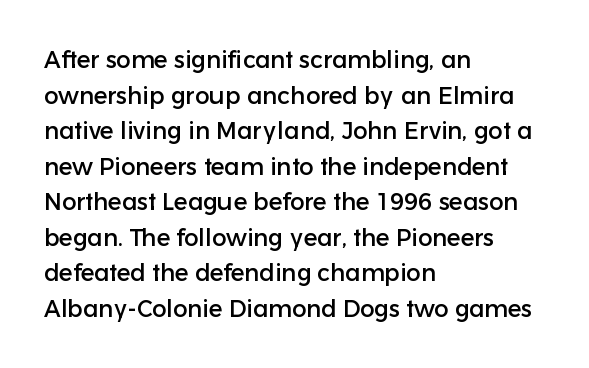
Q: Is the text italic (slanted)? A: No, it is upright.
Q: Is the text underlined? A: No.
Q: How is the paragraph aligned? A: Left-aligned.
Q: Is the spacing between letters normal or unusually wide? A: Normal.
Q: Is the spacing between lines tight, normal or loose? A: Normal.
